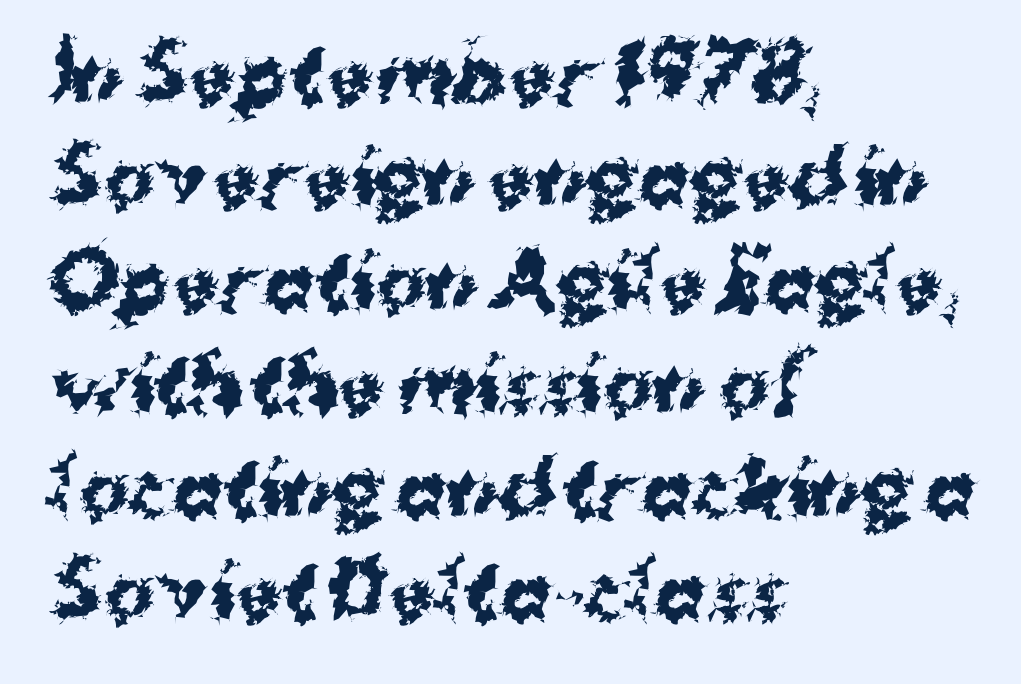
The rendering shows plain stroke endings on the letterforms — a sans-serif design. Alignment: flush left. Horizontal bands of white between lines are of average thickness. The typesetting leans heavy: a genuine bold. The letters advance in unequal steps, a hallmark of proportional type.
